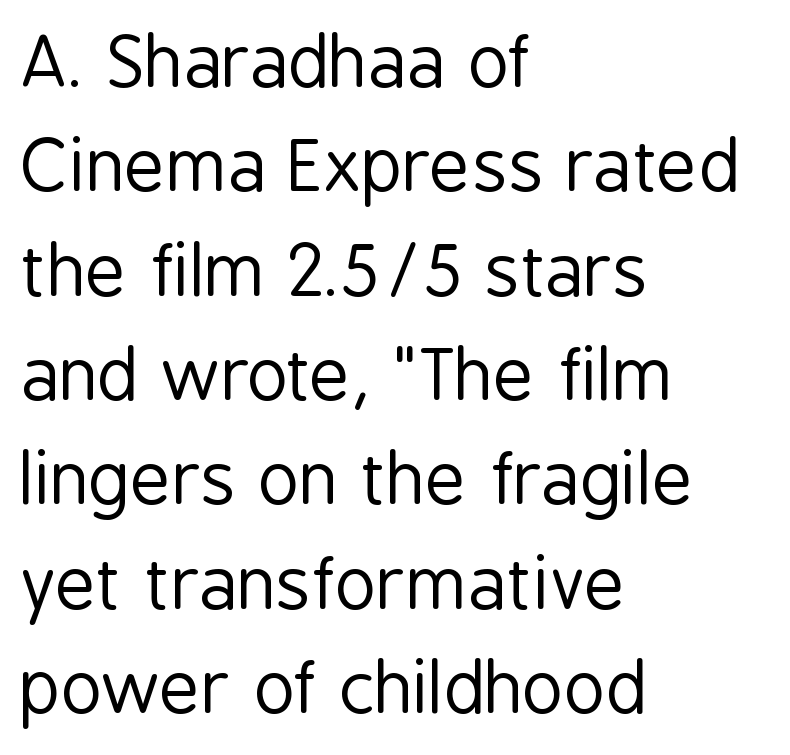
{"serif": "no", "italic": "no", "bold": "no", "weight": "regular", "width": "condensed", "stroke_contrast": "low", "x_height": "medium", "monospaced": "no", "underline": "no", "align": "left", "line_spacing": "normal", "line_spacing_ratio": 1.47, "letter_spacing": "normal", "letter_spacing_em": 0.0, "glyph_px": 71}
